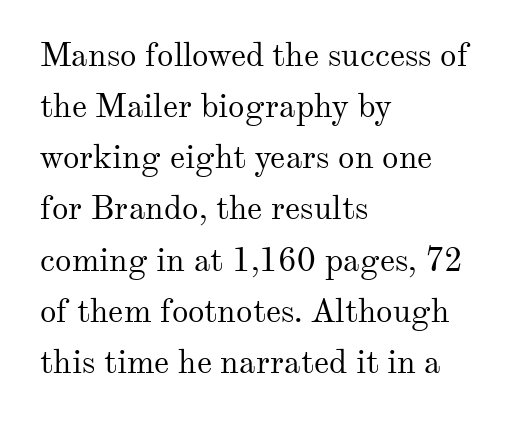
{"serif": "yes", "italic": "no", "bold": "no", "weight": "regular", "width": "normal", "stroke_contrast": "medium", "x_height": "small", "monospaced": "no", "underline": "no", "align": "left", "line_spacing": "normal", "line_spacing_ratio": 1.55, "letter_spacing": "normal", "letter_spacing_em": 0.0, "glyph_px": 33}
